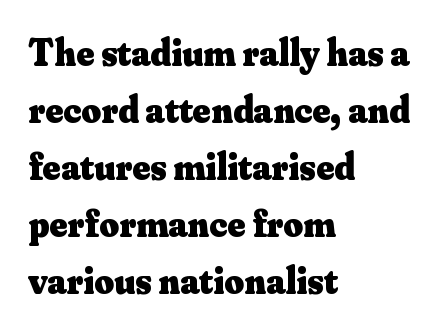
The image shows 38 px heavy serif type, upright; set left-aligned, normal line spacing (1.5x), normal letter spacing, not underlined; medium stroke contrast and a small x-height.
